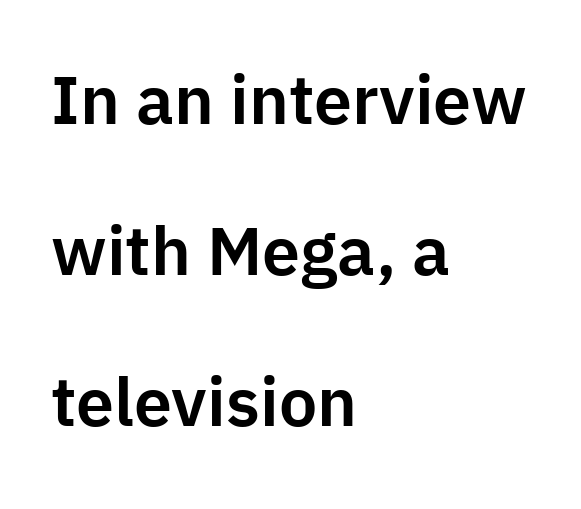
Stroke terminals: plain, sans-serif. Character widths vary here, with narrow letters taking less room than wide ones. Posture: upright roman. The line-height multiplier appears high, well above default. Does the copy run flush right? No — it runs flush left. The area under the type is left untouched.
